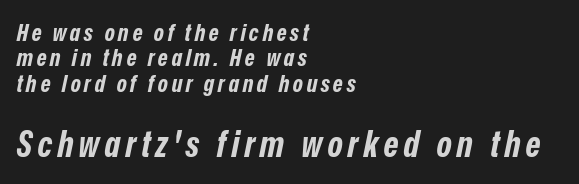
{"italic": "yes", "lean": "right", "slant_degrees": 12, "bold": "yes", "weight": "bold", "width": "condensed", "stroke_contrast": "low", "x_height": "medium", "monospaced": "no", "underline": "no", "align": "left", "line_spacing": "tight", "line_spacing_ratio": 1.06, "larger_block": "second", "size_ratio": 1.5, "glyph_px": 36}
